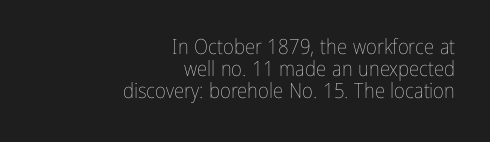
The image shows 21 px text type, upright; set right-aligned, tight line spacing (1.04x), normal letter spacing, not underlined.
